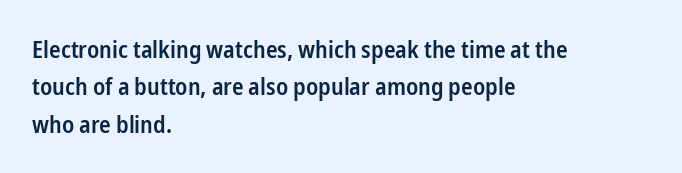
The image shows 24 px text type, upright; set left-aligned, normal line spacing (1.56x), normal letter spacing, not underlined.
